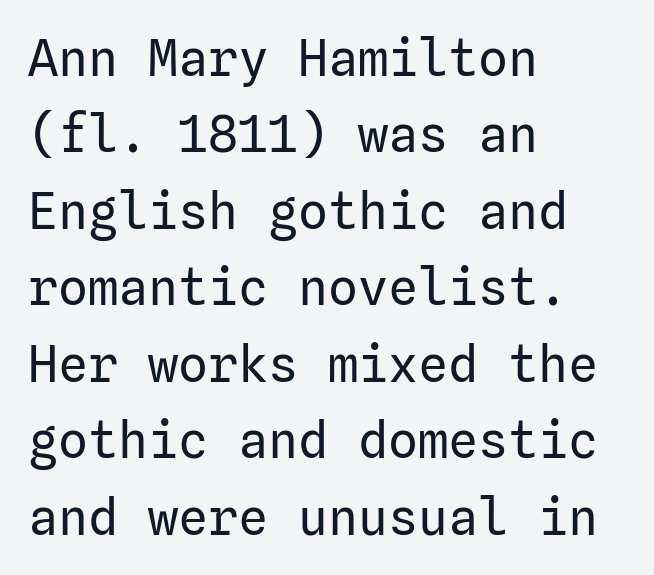
{"serif": "no", "italic": "no", "bold": "no", "weight": "regular", "width": "normal", "stroke_contrast": "low", "x_height": "medium", "underline": "no", "align": "left", "line_spacing": "normal", "line_spacing_ratio": 1.53, "letter_spacing": "normal", "letter_spacing_em": 0.0, "glyph_px": 50}
